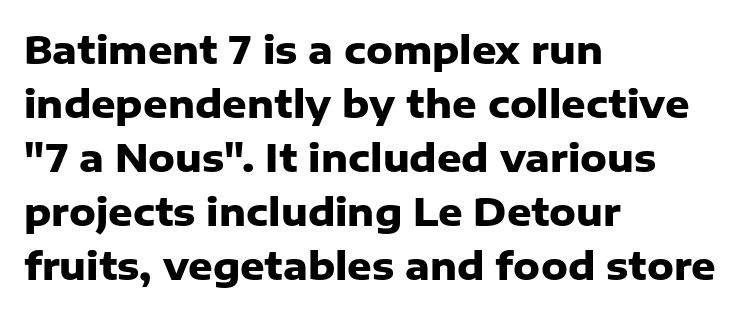
The image shows 38 px heavy sans-serif type, upright; set left-aligned, normal line spacing (1.42x), normal letter spacing, not underlined; low stroke contrast and a medium x-height.
